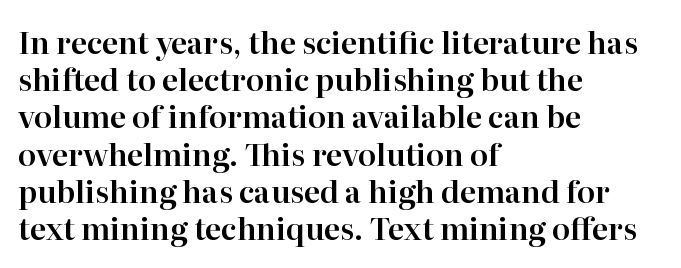
Q: Is the text italic (slanted)? A: No, it is upright.
Q: Is the typeface a serif or a sans-serif typeface? A: Serif.
Q: Is the text underlined? A: No.
Q: How is the paragraph aligned? A: Left-aligned.
Q: Is the spacing between letters normal or unusually wide? A: Normal.
Q: Width (condensed, normal, or wide)? A: Normal.
Q: Stroke contrast? A: High.
Q: x-height? A: Medium.
Q: Monospaced? A: No.
